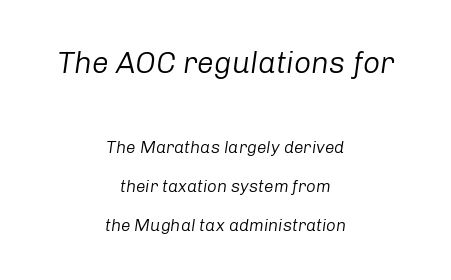
{"italic": "yes", "lean": "right", "slant_degrees": 8, "bold": "no", "weight": "regular", "width": "normal", "stroke_contrast": "low", "x_height": "medium", "monospaced": "no", "underline": "no", "align": "center", "line_spacing": "loose", "line_spacing_ratio": 2.29, "letter_spacing": "normal", "letter_spacing_em": 0.0, "larger_block": "first", "size_ratio": 1.76, "glyph_px": 30}
